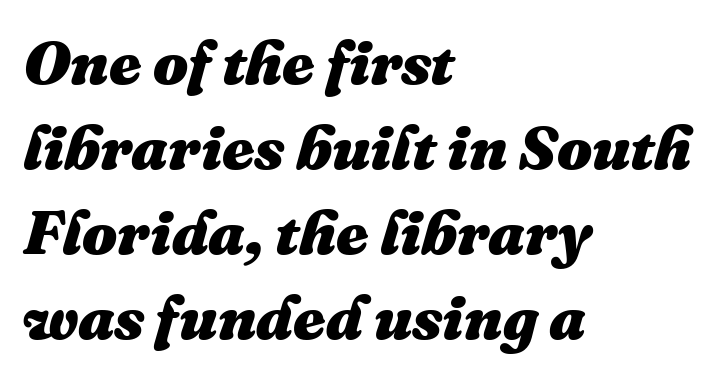
{"italic": "yes", "lean": "right", "slant_degrees": 16, "bold": "yes", "weight": "heavy", "width": "normal", "stroke_contrast": "medium", "x_height": "medium", "monospaced": "no", "underline": "no", "align": "left", "line_spacing": "normal", "line_spacing_ratio": 1.37, "letter_spacing": "normal", "letter_spacing_em": 0.0, "glyph_px": 62}
